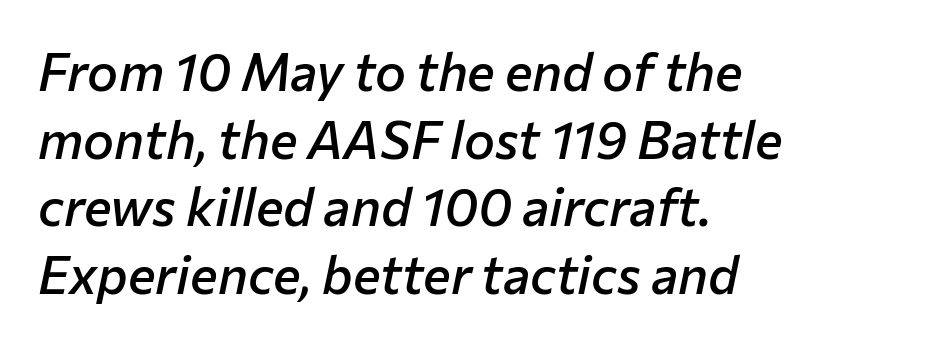
Q: Is the text bold? A: Semi-bold.
Q: Is the text italic (slanted)? A: Yes, it leans right by about 12 degrees.
Q: Is the text underlined? A: No.
Q: How is the paragraph aligned? A: Left-aligned.
Q: Is the spacing between letters normal or unusually wide? A: Normal.
Q: Is the spacing between lines tight, normal or loose? A: Normal.
Q: Width (condensed, normal, or wide)? A: Normal.
Q: Stroke contrast? A: Low.
Q: x-height? A: Medium.
Q: Monospaced? A: No.
